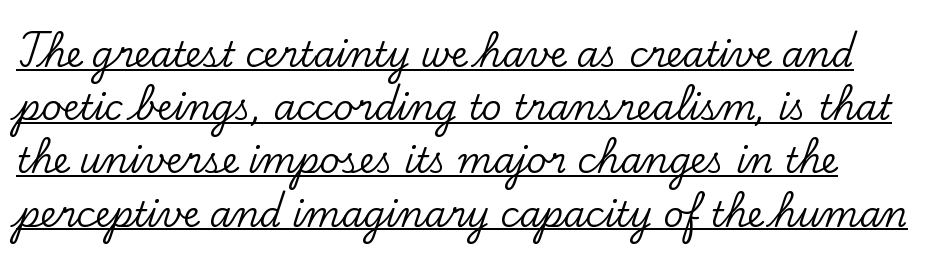
Q: Is the text italic (slanted)? A: Yes.
Q: Is the typeface a serif or a sans-serif typeface? A: Serif.
Q: Is the text underlined? A: Yes.
Q: How is the paragraph aligned? A: Left-aligned.
Q: Is the spacing between letters normal or unusually wide? A: Normal.
Q: Is the spacing between lines tight, normal or loose? A: Normal.
Q: Width (condensed, normal, or wide)? A: Normal.
Q: Stroke contrast? A: Low.
Q: x-height? A: Small.
Q: Monospaced? A: No.
